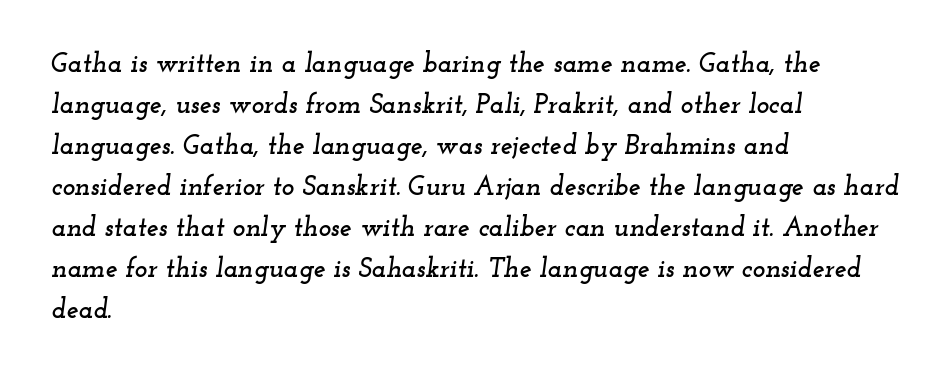
Tall strokes in this sample are angled rather than plumb. The rendering uses a moderate line-height, typical for paragraphs. Alignment: flush left. Check under the words: just untouched page.
